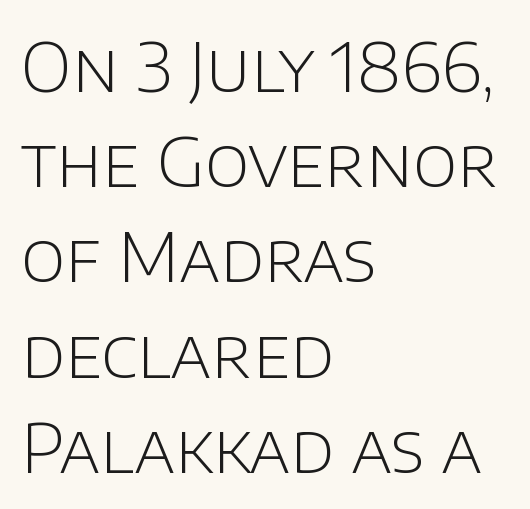
The image shows 68 px light sans-serif type, upright; set left-aligned, normal line spacing (1.4x), normal letter spacing, not underlined; low stroke contrast and a large x-height.
